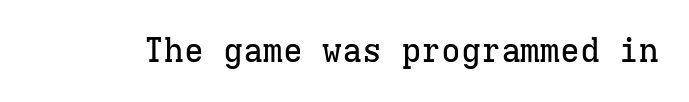
Unmarked baselines from the first word to the last. Is the letter spacing exaggerated? No — it looks like the ordinary default. You can tell it's not italic because the verticals are truly vertical. Here the designer chose a console-style face with uniform glyph widths. This rendering employs a face with finishing strokes, i.e., a serif.
